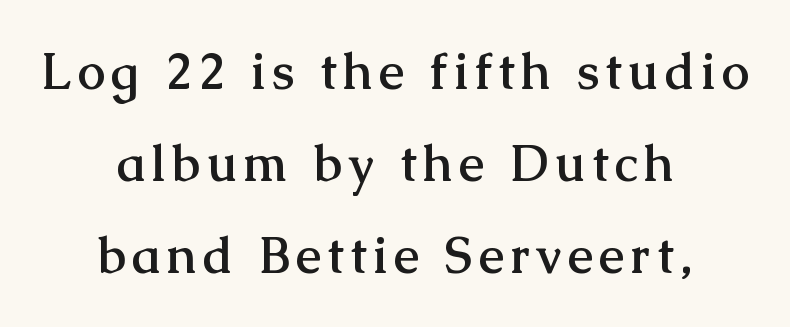
Q: Is the text bold? A: Yes.
Q: Is the text italic (slanted)? A: No, it is upright.
Q: Is the typeface a serif or a sans-serif typeface? A: Serif.
Q: Is the text underlined? A: No.
Q: How is the paragraph aligned? A: Centered.
Q: Width (condensed, normal, or wide)? A: Normal.
Q: Stroke contrast? A: Medium.
Q: x-height? A: Medium.
Q: Monospaced? A: No.
